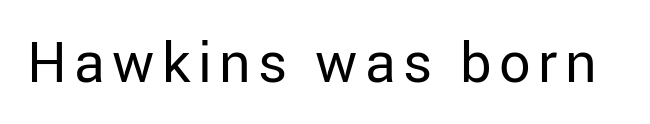
{"serif": "no", "italic": "no", "bold": "no", "weight": "regular", "width": "normal", "stroke_contrast": "low", "x_height": "medium", "monospaced": "no", "underline": "no", "glyph_px": 56}
